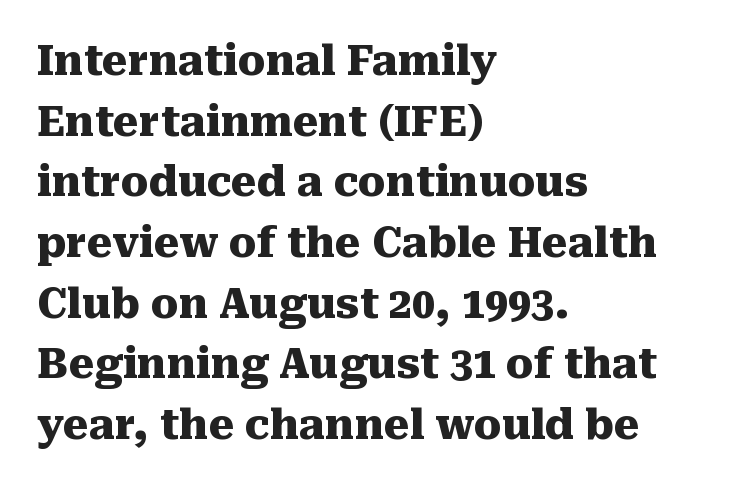
{"serif": "yes", "italic": "no", "bold": "yes", "weight": "heavy", "width": "normal", "stroke_contrast": "medium", "x_height": "medium", "monospaced": "no", "underline": "no", "align": "left", "line_spacing": "normal", "line_spacing_ratio": 1.48, "letter_spacing": "normal", "letter_spacing_em": 0.0, "glyph_px": 41}
